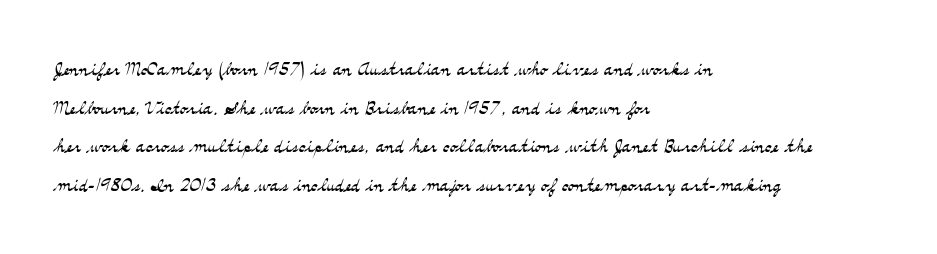
The image shows 25 px text type; set left-aligned, normal line spacing (1.55x), normal letter spacing, not underlined.
